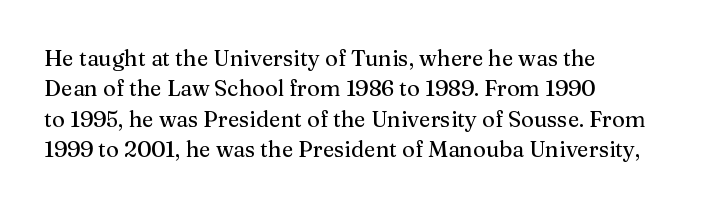
The image shows 22 px text type, upright; set left-aligned, normal line spacing (1.38x), normal letter spacing, not underlined.
